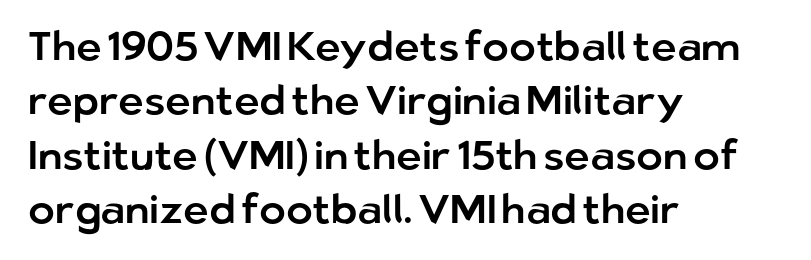
{"serif": "no", "italic": "no", "width": "normal", "stroke_contrast": "low", "x_height": "medium", "monospaced": "no", "underline": "no", "align": "left", "line_spacing": "normal", "line_spacing_ratio": 1.36, "letter_spacing": "normal", "letter_spacing_em": 0.0, "glyph_px": 40}
